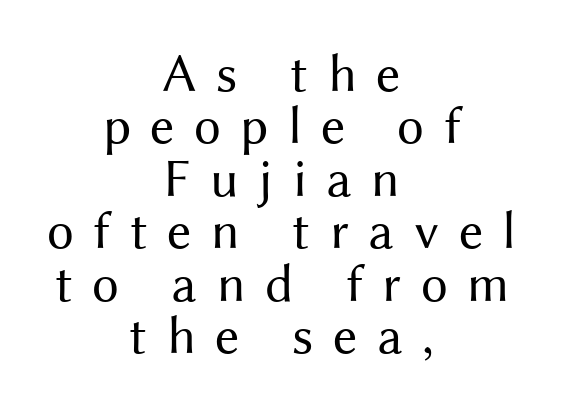
The image shows 54 px regular-weight sans-serif type, upright; set centered, tight line spacing (0.97x), unusually wide letter spacing (+0.36 em), not underlined; medium stroke contrast and a medium x-height.
